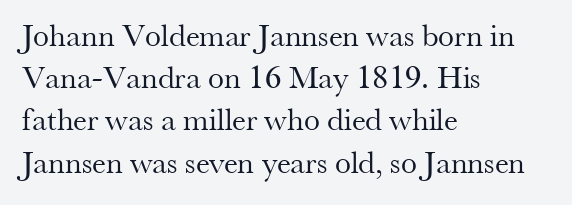
Q: Is the text bold? A: No.
Q: Is the text italic (slanted)? A: No, it is upright.
Q: Is the typeface a serif or a sans-serif typeface? A: Serif.
Q: Is the text underlined? A: No.
Q: How is the paragraph aligned? A: Left-aligned.
Q: Is the spacing between letters normal or unusually wide? A: Normal.
Q: Is the spacing between lines tight, normal or loose? A: Normal.
Q: Width (condensed, normal, or wide)? A: Normal.
Q: Stroke contrast? A: Medium.
Q: x-height? A: Small.
Q: Monospaced? A: No.
